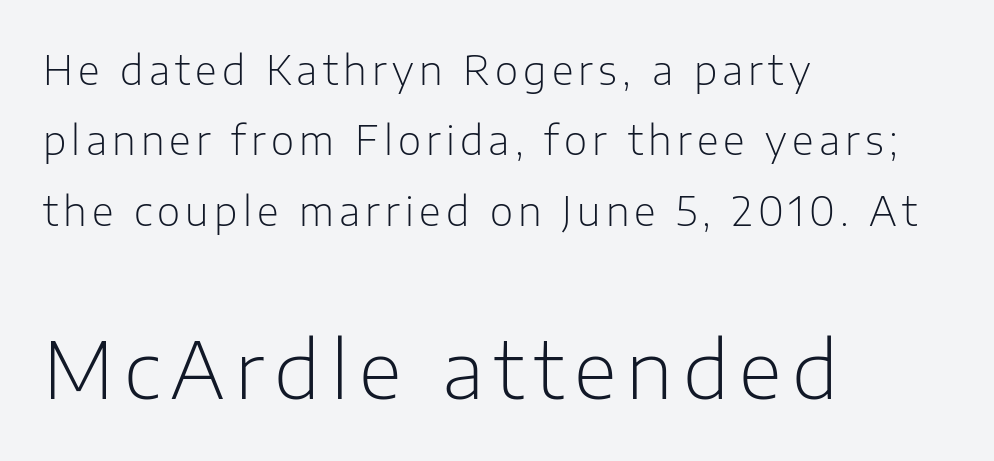
No heavy texture on the line: the type isn't bold. Glance below the letters and you will spot only blank space. Look at the bottom of the vertical strokes: they stop flat, with no serifs. The letters stand upright; this is a roman face. Larger block? The one below; the one above is distinctly smaller. Note the varied advance widths — an 'i' is clearly narrower than an 'm'.
